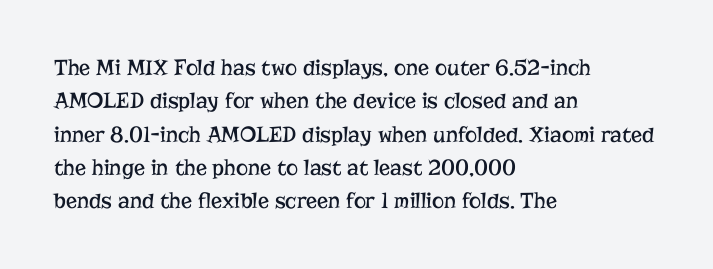
The image shows 23 px text type, upright; set left-aligned, normal line spacing (1.45x), normal letter spacing, not underlined.
